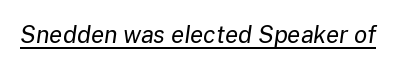
Q: Is the text bold? A: No.
Q: Is the text italic (slanted)? A: Yes, it leans right by about 8 degrees.
Q: Is the text underlined? A: Yes.
Q: Is the spacing between letters normal or unusually wide? A: Normal.
